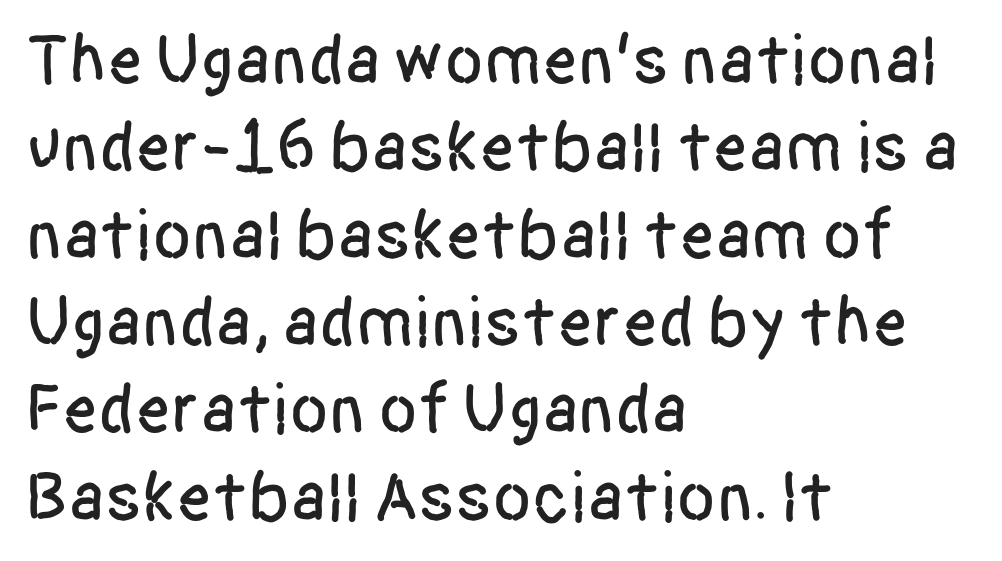
Q: Is the text italic (slanted)? A: No, it is upright.
Q: Is the typeface a serif or a sans-serif typeface? A: Sans-serif.
Q: Is the text underlined? A: No.
Q: How is the paragraph aligned? A: Left-aligned.
Q: Is the spacing between letters normal or unusually wide? A: Normal.
Q: Width (condensed, normal, or wide)? A: Condensed.
Q: Stroke contrast? A: Low.
Q: x-height? A: Large.
Q: Monospaced? A: No.
